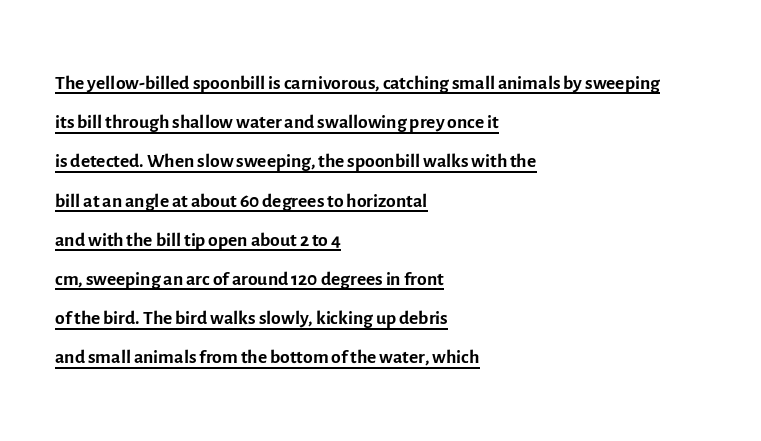
{"serif": "no", "italic": "no", "bold": "no", "weight": "regular", "width": "normal", "x_height": "medium", "monospaced": "no", "underline": "yes", "align": "left", "line_spacing": "normal", "line_spacing_ratio": 1.4, "letter_spacing": "normal", "letter_spacing_em": 0.0, "glyph_px": 28}
